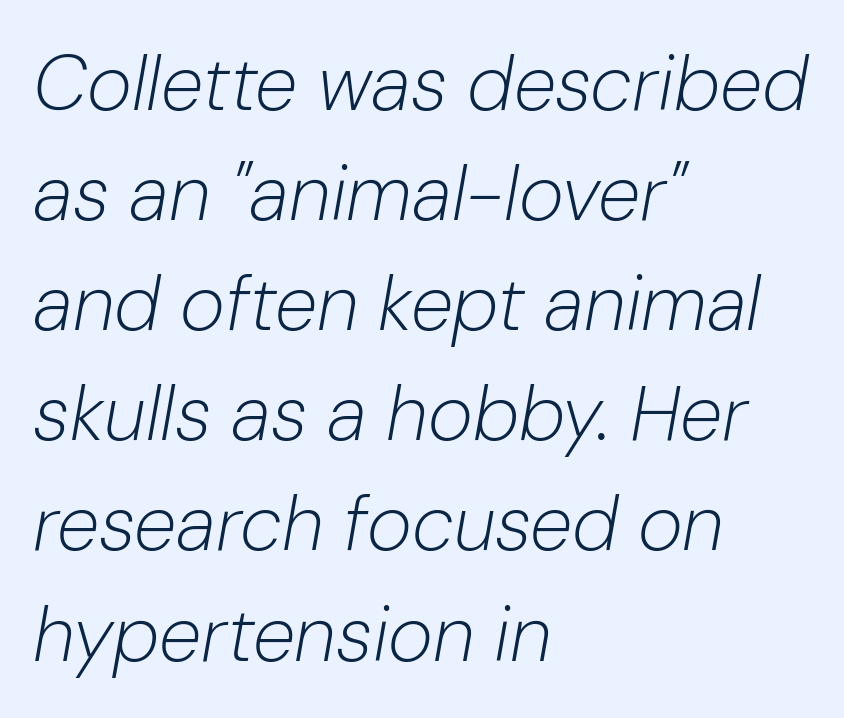
The image shows 77 px light type, italic (leaning right); set left-aligned, normal line spacing (1.43x), normal letter spacing, not underlined; low stroke contrast and a medium x-height.
